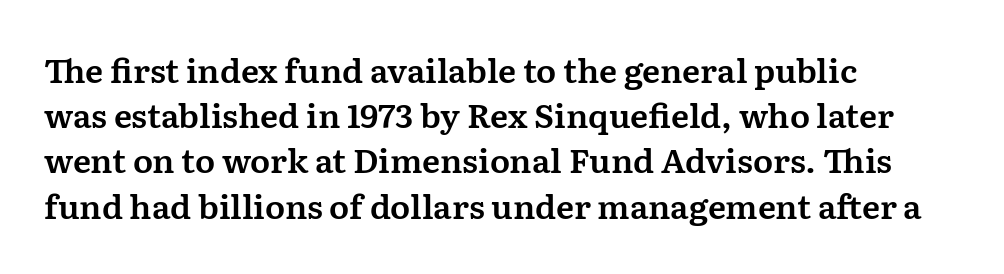
{"serif": "yes", "italic": "no", "width": "normal", "stroke_contrast": "medium", "x_height": "medium", "monospaced": "no", "underline": "no", "align": "left", "line_spacing": "normal", "line_spacing_ratio": 1.37, "letter_spacing": "normal", "letter_spacing_em": 0.0, "glyph_px": 33}
